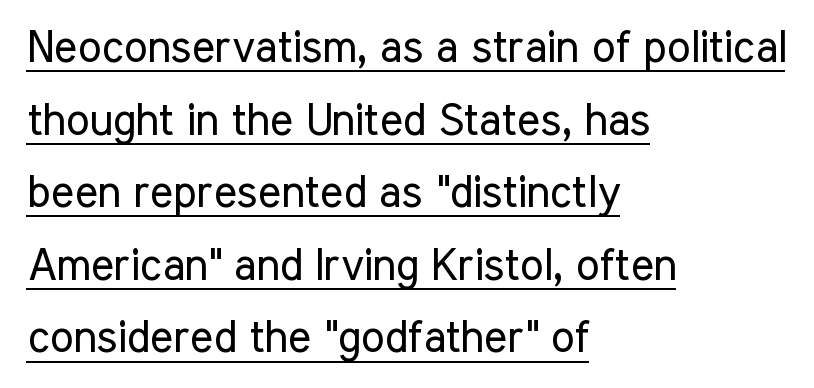
{"serif": "no", "italic": "no", "bold": "no", "weight": "regular", "width": "condensed", "stroke_contrast": "low", "x_height": "medium", "monospaced": "no", "underline": "yes", "align": "left", "line_spacing": "normal", "line_spacing_ratio": 1.65, "letter_spacing": "normal", "letter_spacing_em": 0.0, "glyph_px": 44}
